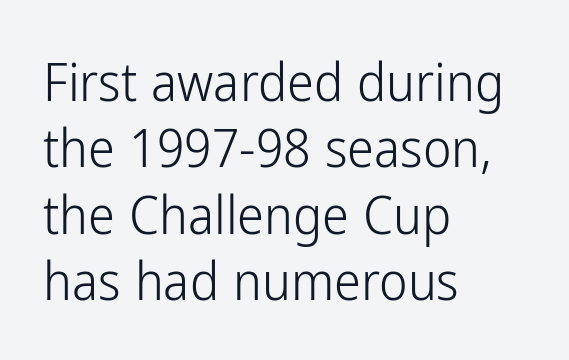
You can tell it's not italic because the verticals are truly vertical. The glyphs in this specimen are sans serif. No letter is thick-stroked: the sample isn't bold. The space beneath each line is pristine and unruled. No extra tracking has been applied to these lines. Line beginnings align vertically; line endings do not.
